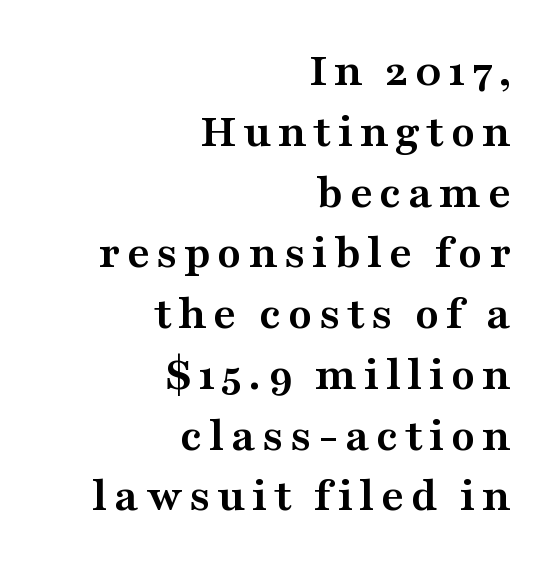
Q: Is the text bold? A: Yes.
Q: Is the text italic (slanted)? A: No, it is upright.
Q: Is the typeface a serif or a sans-serif typeface? A: Serif.
Q: Is the text underlined? A: No.
Q: How is the paragraph aligned? A: Right-aligned.
Q: Width (condensed, normal, or wide)? A: Wide.
Q: Stroke contrast? A: Medium.
Q: x-height? A: Medium.
Q: Monospaced? A: No.
